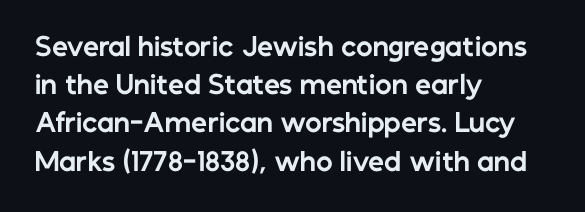
Lines of text with bare space underneath. Quick note: interline space is typical. The line texture is even and compact thanks to regular tracking. The letters stand straight up with perfectly vertical stems. I'd describe the lettering as bold — thick and assertive.
